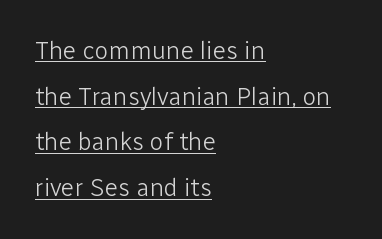
The image shows 25 px text type, upright; set left-aligned, line spacing 1.83x, normal letter spacing, underlined.
